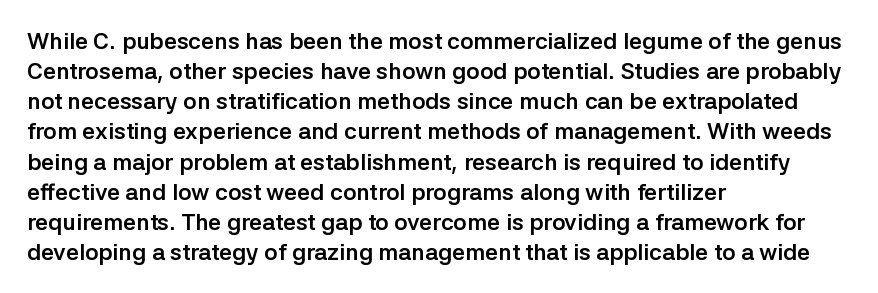
Q: Is the text bold? A: Yes.
Q: Is the text italic (slanted)? A: No, it is upright.
Q: Is the text underlined? A: No.
Q: How is the paragraph aligned? A: Left-aligned.
Q: Is the spacing between letters normal or unusually wide? A: Normal.
Q: Is the spacing between lines tight, normal or loose? A: Normal.
